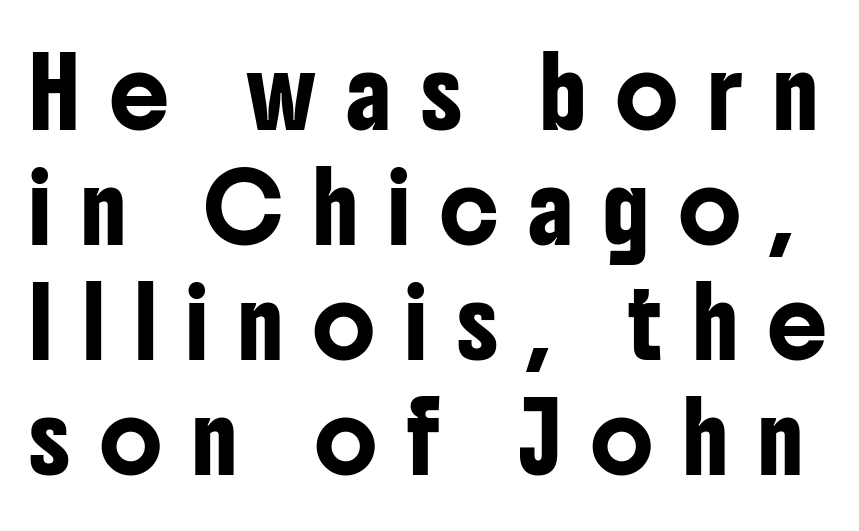
The image shows 66 px condensed sans-serif type, upright; set line spacing 1.74x, unusually wide letter spacing (+0.46 em), not underlined; low stroke contrast and a medium x-height.
